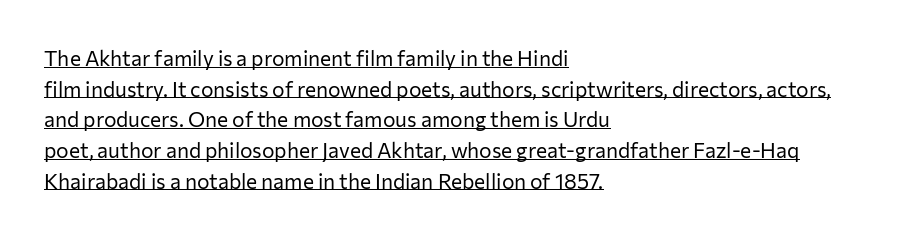
The image shows 21 px text type, upright; set left-aligned, normal line spacing (1.46x), normal letter spacing, underlined.
